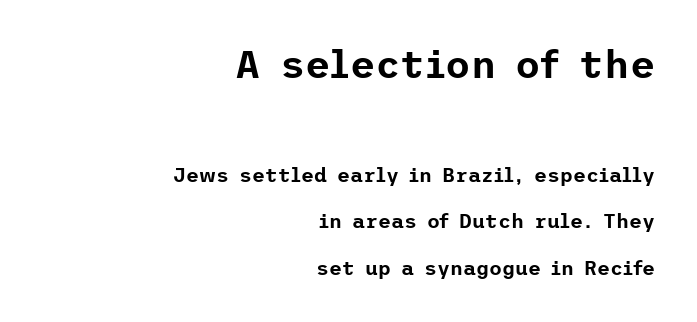
The passage shown begins with its larger block and ends with its smaller one. This sample trades compactness for vertical openness between lines. The passage shown is not underscored anywhere. Vertical strokes here are truly vertical.
